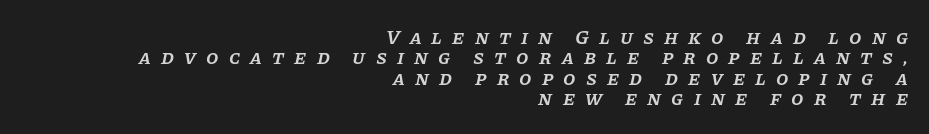
{"italic": "yes", "lean": "right", "slant_degrees": 11, "bold": "semi", "underline": "no", "align": "right", "line_spacing": "tight", "line_spacing_ratio": 1.02, "letter_spacing": "wide", "letter_spacing_em": 0.5, "glyph_px": 20}
